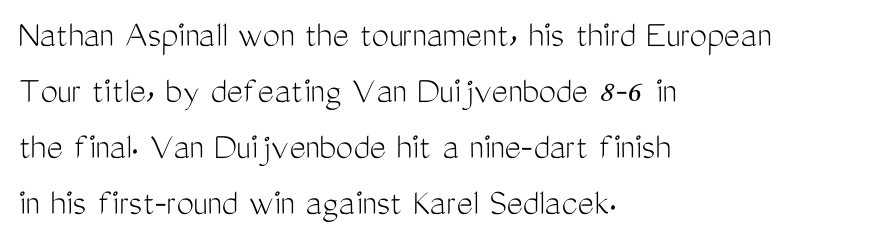
The image shows 39 px light, condensed sans-serif type, upright; set left-aligned, normal line spacing (1.44x), normal letter spacing, not underlined; medium stroke contrast and a medium x-height.
